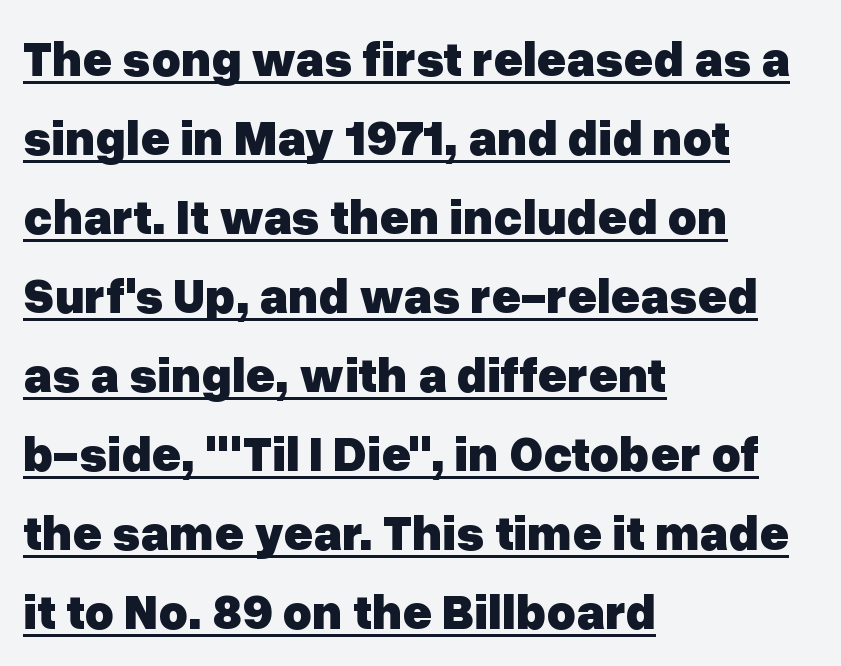
The line-height multiplier appears to be the usual default. Descenders here cross a horizontal rule under the line. You could call the tracking neutral — neither tight nor loose. Each letter keeps its own natural width here, so spacing adapts to shape. How heavy is the stroke? Heavy — this is a bold. Observe the absence of serifs on each vertical stroke in this sample.
